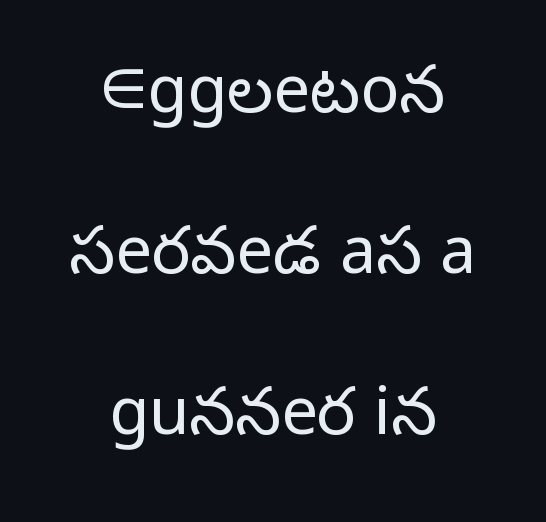
The font sits on the lighter half of the weight spectrum, regular included. The lines are spread far apart with generous leading. The lines are quadded center. Proportional: the letters do not fall into vertical columns. Has an underline been added? It has not.
